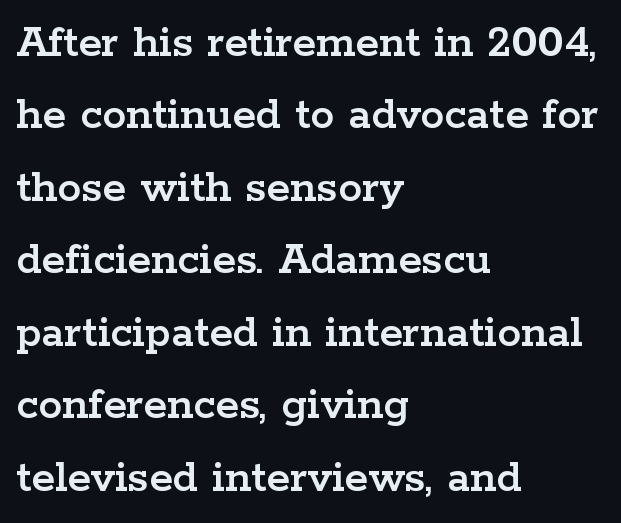
{"serif": "yes", "italic": "no", "width": "wide", "stroke_contrast": "low", "x_height": "medium", "monospaced": "no", "underline": "no", "align": "left", "line_spacing": "normal", "line_spacing_ratio": 1.51, "letter_spacing": "normal", "letter_spacing_em": 0.0, "glyph_px": 48}
